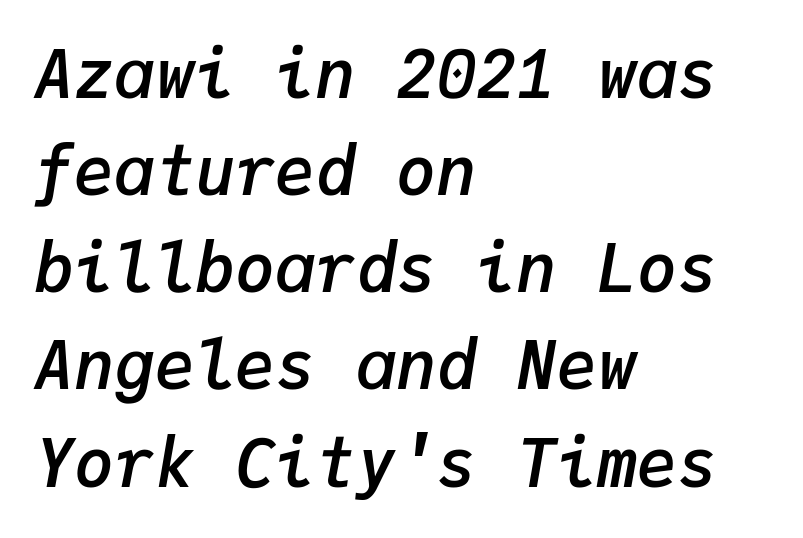
{"italic": "yes", "lean": "right", "slant_degrees": 9, "bold": "semi", "weight": "semibold", "width": "normal", "stroke_contrast": "low", "x_height": "medium", "monospaced": "yes", "underline": "no", "align": "left", "line_spacing": "normal", "line_spacing_ratio": 1.45, "letter_spacing": "normal", "letter_spacing_em": 0.0, "glyph_px": 67}
